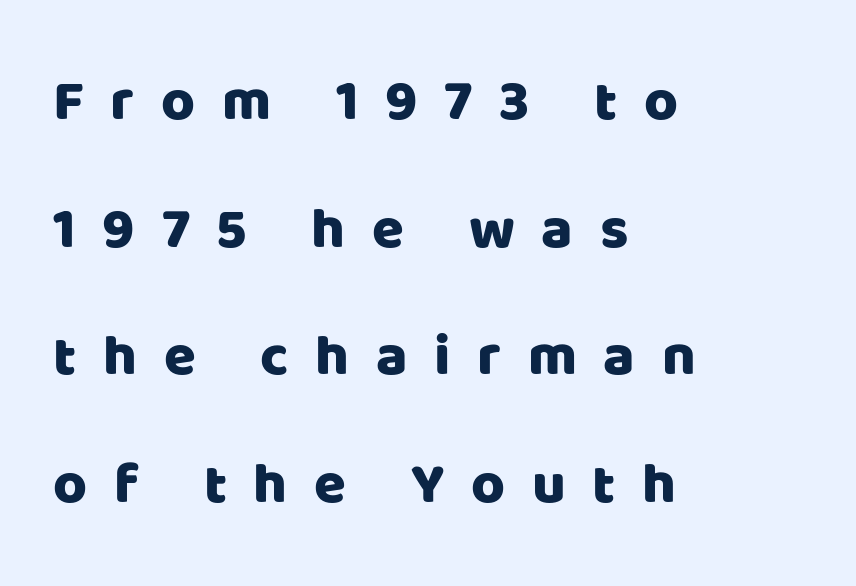
{"serif": "no", "italic": "no", "width": "normal", "stroke_contrast": "low", "x_height": "large", "monospaced": "no", "underline": "no", "align": "left", "line_spacing": "loose", "line_spacing_ratio": 2.2, "letter_spacing": "wide", "letter_spacing_em": 0.46, "glyph_px": 58}
